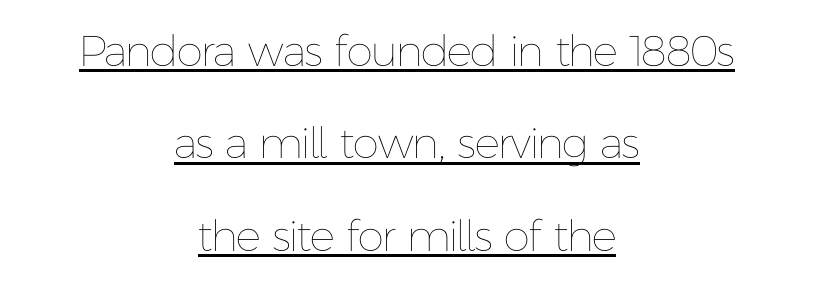
Q: Is the text bold? A: No.
Q: Is the text italic (slanted)? A: No, it is upright.
Q: Is the text underlined? A: Yes.
Q: How is the paragraph aligned? A: Centered.
Q: Is the spacing between letters normal or unusually wide? A: Normal.
Q: Is the spacing between lines tight, normal or loose? A: Loose.
Q: Width (condensed, normal, or wide)? A: Normal.
Q: Stroke contrast? A: Low.
Q: x-height? A: Medium.
Q: Monospaced? A: No.
